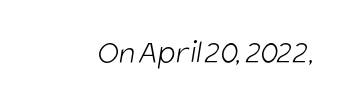
Q: Is the text bold? A: No.
Q: Is the typeface a serif or a sans-serif typeface? A: Sans-serif.
Q: Is the text underlined? A: No.
Q: Is the spacing between letters normal or unusually wide? A: Normal.
Q: Width (condensed, normal, or wide)? A: Condensed.
Q: Stroke contrast? A: Low.
Q: x-height? A: Large.
Q: Monospaced? A: No.
